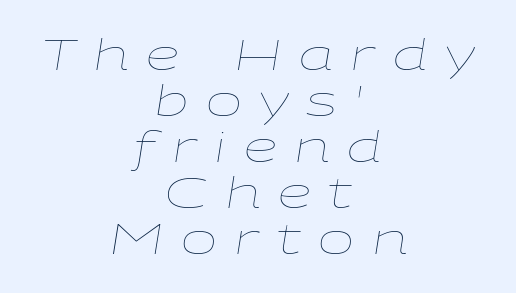
The image shows 43 px thin, wide type, italic (leaning right); set centered, tight line spacing (1.07x), unusually wide letter spacing (+0.41 em), not underlined; low stroke contrast and a medium x-height.
